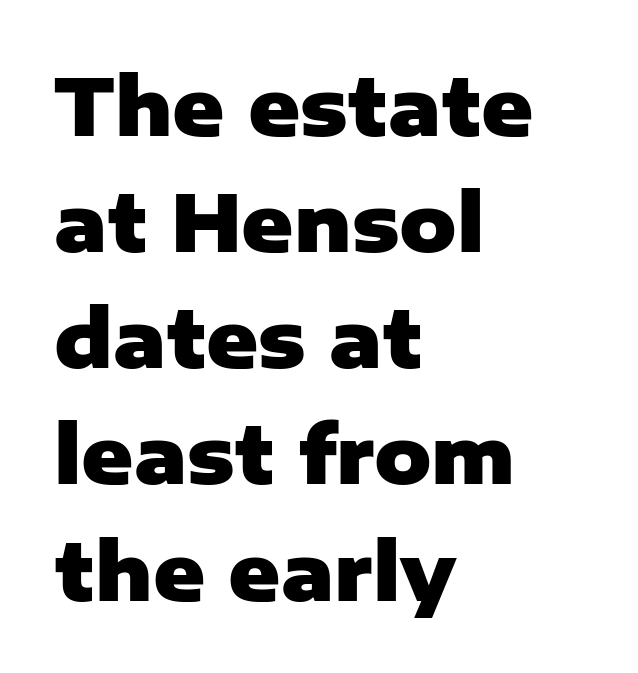
{"serif": "no", "italic": "no", "bold": "yes", "weight": "heavy", "width": "normal", "stroke_contrast": "low", "x_height": "medium", "monospaced": "no", "underline": "no", "align": "left", "line_spacing": "normal", "line_spacing_ratio": 1.47, "letter_spacing": "normal", "letter_spacing_em": 0.0, "glyph_px": 79}
